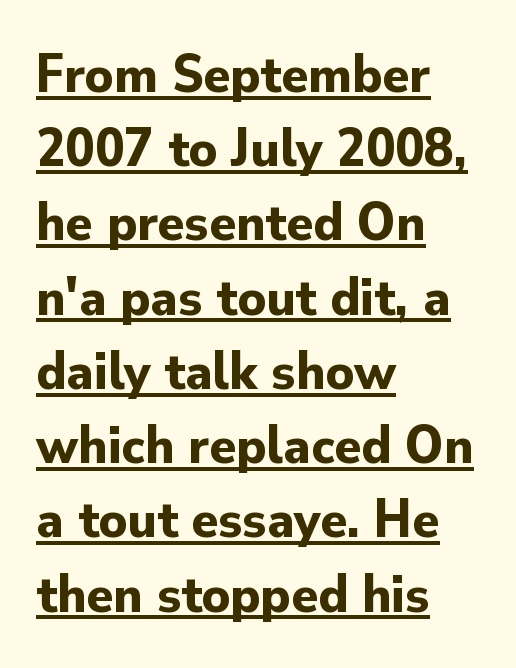
{"serif": "no", "italic": "no", "bold": "yes", "weight": "bold", "width": "normal", "stroke_contrast": "low", "x_height": "small", "monospaced": "no", "underline": "yes", "align": "left", "line_spacing": "normal", "line_spacing_ratio": 1.35, "letter_spacing": "normal", "letter_spacing_em": 0.0, "glyph_px": 55}
